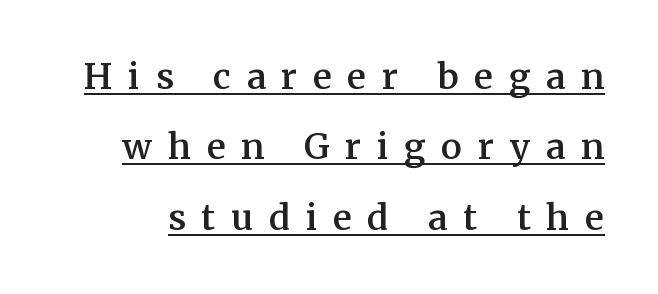
The image shows 35 px semibold serif type, upright; set loose line spacing (2.01x), unusually wide letter spacing (+0.45 em), underlined; medium stroke contrast and a medium x-height.
